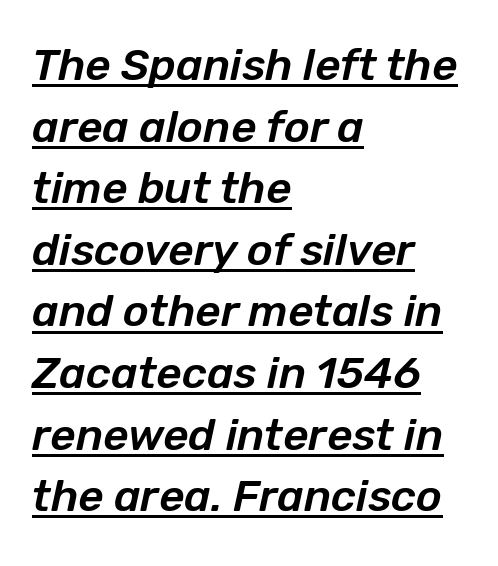
Q: Is the text italic (slanted)? A: Yes, it leans right by about 12 degrees.
Q: Is the text underlined? A: Yes.
Q: How is the paragraph aligned? A: Left-aligned.
Q: Is the spacing between letters normal or unusually wide? A: Normal.
Q: Is the spacing between lines tight, normal or loose? A: Normal.
Q: Width (condensed, normal, or wide)? A: Normal.
Q: Stroke contrast? A: Low.
Q: x-height? A: Medium.
Q: Monospaced? A: No.
